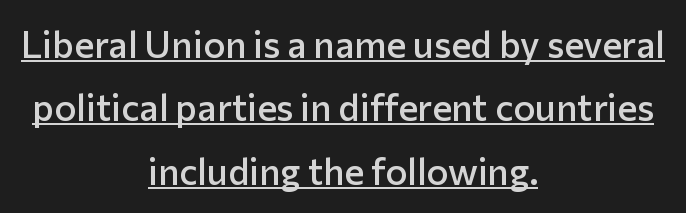
Q: Is the text bold? A: Semi-bold.
Q: Is the text italic (slanted)? A: No, it is upright.
Q: Is the typeface a serif or a sans-serif typeface? A: Sans-serif.
Q: Is the text underlined? A: Yes.
Q: How is the paragraph aligned? A: Centered.
Q: Is the spacing between letters normal or unusually wide? A: Normal.
Q: Width (condensed, normal, or wide)? A: Normal.
Q: Stroke contrast? A: Low.
Q: x-height? A: Medium.
Q: Monospaced? A: No.
